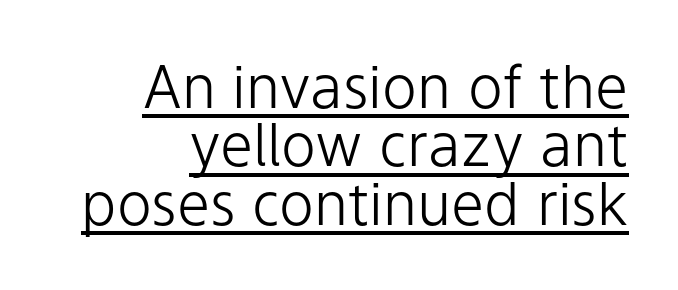
The image shows 59 px light sans-serif type, upright; set right-aligned, tight line spacing (0.99x), normal letter spacing, underlined; low stroke contrast and a medium x-height.
